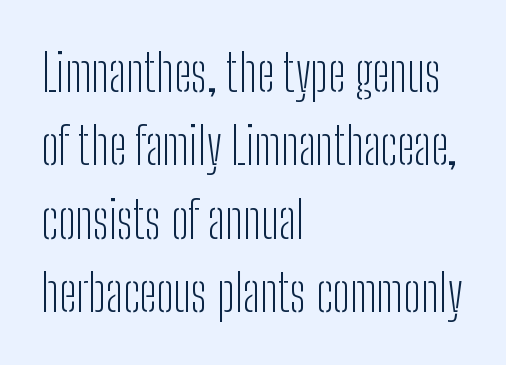
Compared with a centered layout, this one pins lines to the left instead. Each letter keeps its own natural width here, so spacing adapts to shape. Vertical strokes here are truly vertical. The strokes carry an ordinary text weight at most.
